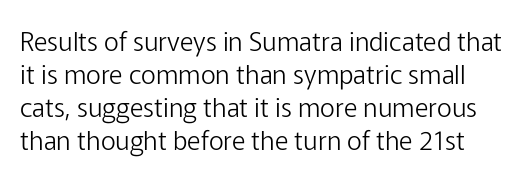
Heaviness? Minimal to ordinary, like unemphasized prose. Letters rest on an invisible, unmarked baseline. The letters sit at their default tracking, neither squeezed nor spread. Posture: straight, roman, zero tilt. A typesetter would call this leading conventional body-copy spacing.
